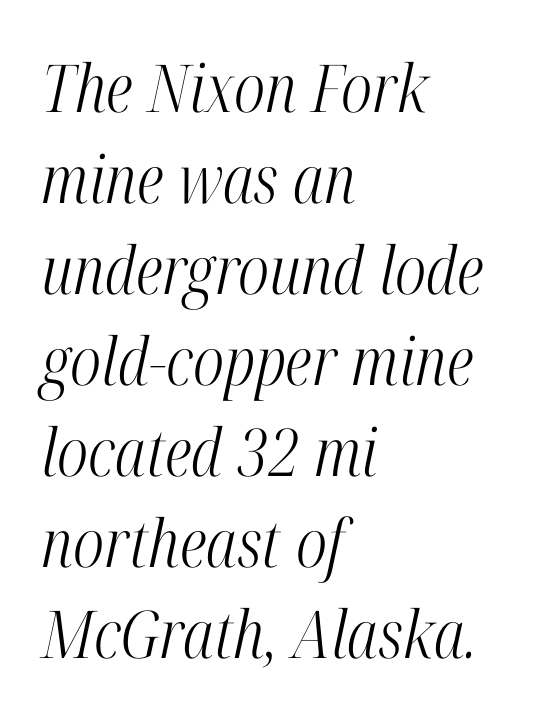
Glance below the letters and you will spot only blank space. Each word holds together tightly as a unit, with standard inter-letter gaps. The passage shown is typed in a proportional face where columns would drift. You can tell it's italic because the verticals aren't actually vertical. The lines in this sample share a left origin and differ only in where they stop. A light-to-regular cut is what we see here.
